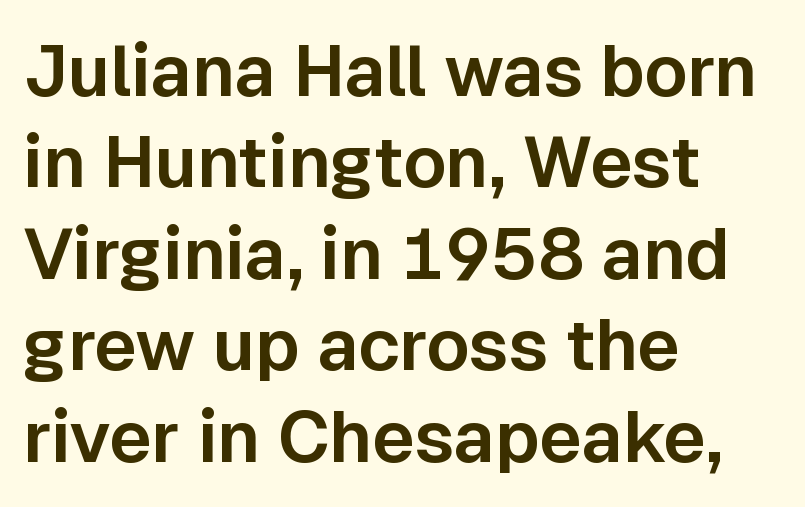
The image shows 72 px sans-serif type, upright; set left-aligned, normal line spacing (1.27x), normal letter spacing, not underlined; low stroke contrast and a medium x-height.
